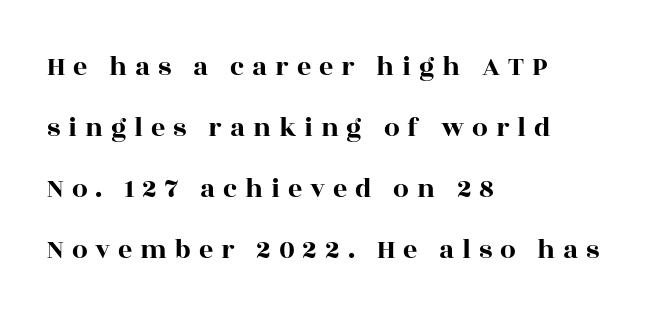
Q: Is the text italic (slanted)? A: No, it is upright.
Q: Is the typeface a serif or a sans-serif typeface? A: Serif.
Q: Is the text underlined? A: No.
Q: How is the paragraph aligned? A: Left-aligned.
Q: Is the spacing between letters normal or unusually wide? A: Unusually wide.
Q: Is the spacing between lines tight, normal or loose? A: Loose.
Q: Width (condensed, normal, or wide)? A: Wide.
Q: x-height? A: Large.
Q: Monospaced? A: No.
